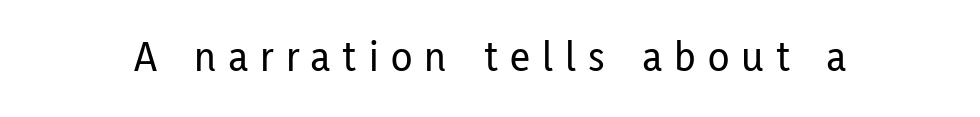
Glyph-to-glyph distance is far greater than everyday printed text. A typesetter would call this proportional, since set widths differ per character. The words here are not underlined. Examine the stroke ends and you'll find no serifs. Posture: vertical.
